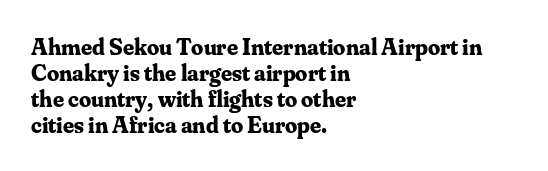
The image shows 24 px bold type, upright; set left-aligned, tight line spacing (1.08x), normal letter spacing, not underlined.
